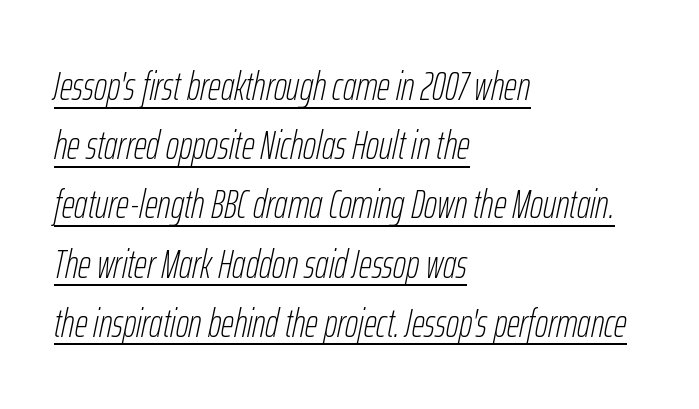
Line starts are locked; line ends wander. Line spacing here is normal. The horizontal fit of the characters is conventional and even. These characters rest on top of a visible drawn line. There's an unmistakable incline to the writing here. The letters advance in unequal steps, a hallmark of proportional type.
